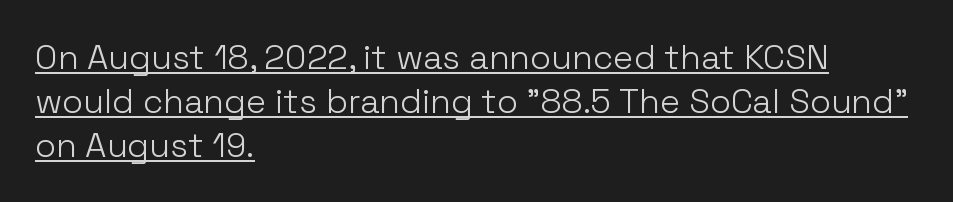
These lines were composed using upright roman letters. Caption: lettering with a line underneath. Regarding leading, the lines here are spaced in the standard way. Line beginnings align vertically; line endings do not. A typesetter would label this face a sans.
